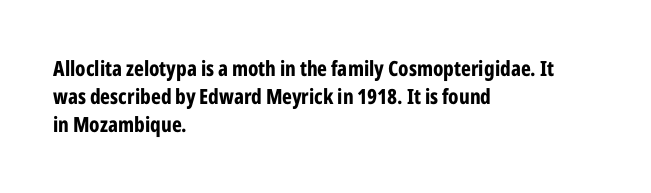
Anything drawn beneath the words? Only blank space. Evenly set lines give the paragraph a standard silhouette. In CSS terms this would be text-align: left. The font's upright variant was chosen for this text. Strokes here are thick enough to call this a true bold.
